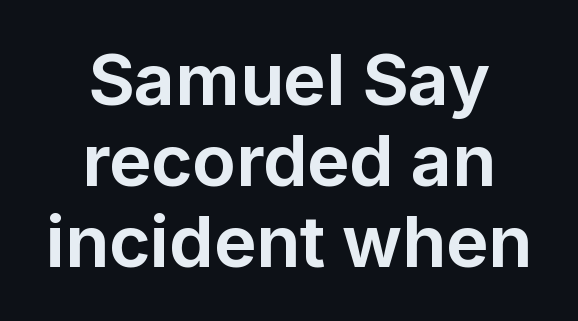
{"serif": "no", "italic": "no", "bold": "yes", "weight": "bold", "width": "normal", "stroke_contrast": "low", "x_height": "medium", "monospaced": "no", "underline": "no", "align": "center", "line_spacing": "tight", "line_spacing_ratio": 1.14, "letter_spacing": "normal", "letter_spacing_em": 0.0, "glyph_px": 71}
